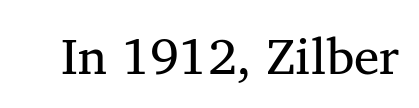
The image shows 51 px regular-weight serif type, upright; set normal letter spacing, not underlined; medium stroke contrast and a medium x-height.
